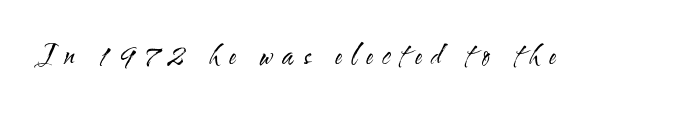
Glance below the letters and you will spot only blank space. The gaps between neighbouring characters are conspicuously large. The cut favours lightness, reaching ordinary text weight at its darkest.
